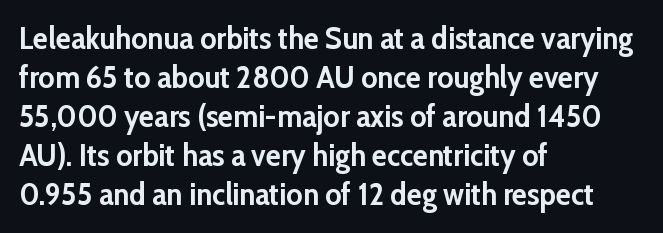
{"serif": "no", "italic": "no", "bold": "yes", "weight": "semibold", "width": "normal", "stroke_contrast": "low", "x_height": "medium", "monospaced": "no", "underline": "no", "align": "left", "line_spacing": "normal", "line_spacing_ratio": 1.26, "letter_spacing": "normal", "letter_spacing_em": 0.0, "glyph_px": 31}
